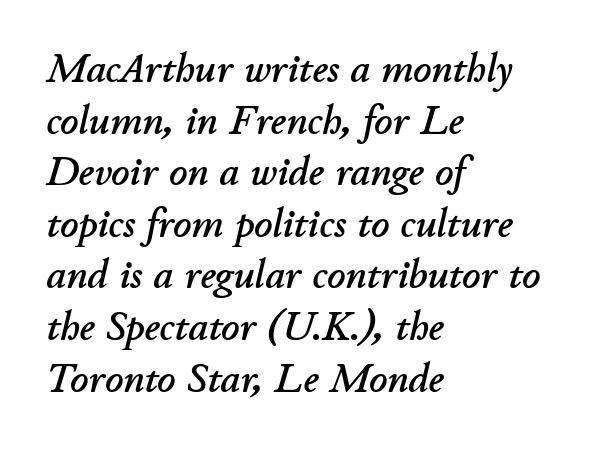
The image shows 40 px text type, italic (leaning right); set left-aligned, normal line spacing (1.29x), normal letter spacing, not underlined; low stroke contrast and a small x-height.
